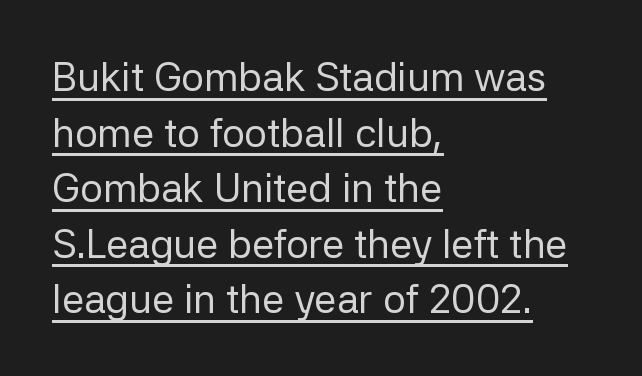
{"serif": "no", "italic": "no", "bold": "no", "weight": "regular", "width": "normal", "stroke_contrast": "low", "x_height": "medium", "monospaced": "no", "underline": "yes", "align": "left", "line_spacing": "normal", "line_spacing_ratio": 1.39, "letter_spacing": "normal", "letter_spacing_em": 0.0, "glyph_px": 40}
